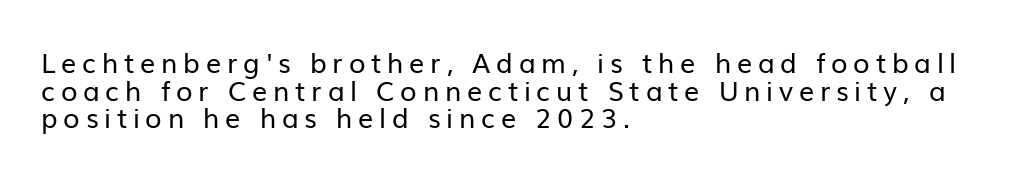
{"italic": "no", "bold": "no", "underline": "no", "align": "left", "line_spacing": "tight", "line_spacing_ratio": 1.02, "letter_spacing": "wide", "letter_spacing_em": 0.21, "glyph_px": 27}
